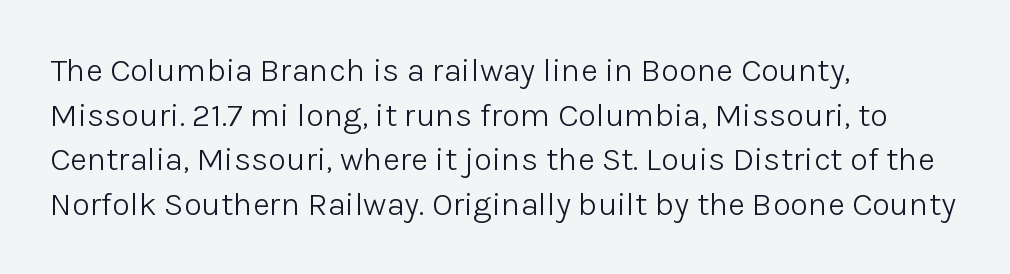
Q: Is the text bold? A: No.
Q: Is the text italic (slanted)? A: No, it is upright.
Q: Is the typeface a serif or a sans-serif typeface? A: Sans-serif.
Q: Is the text underlined? A: No.
Q: How is the paragraph aligned? A: Left-aligned.
Q: Is the spacing between letters normal or unusually wide? A: Normal.
Q: Is the spacing between lines tight, normal or loose? A: Normal.
Q: Width (condensed, normal, or wide)? A: Normal.
Q: Stroke contrast? A: Low.
Q: x-height? A: Medium.
Q: Monospaced? A: No.
